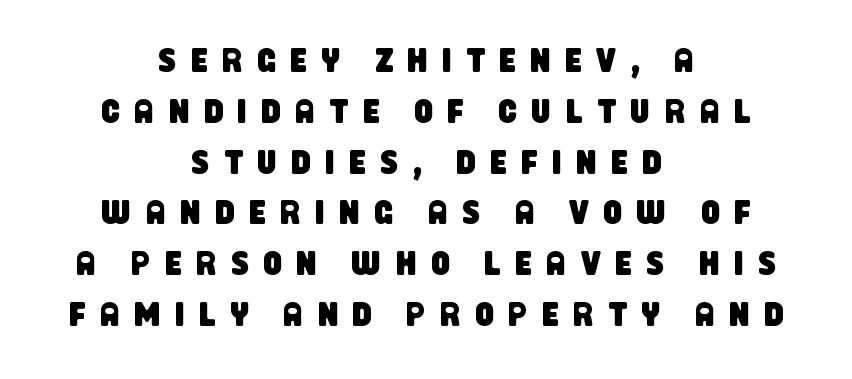
Short and long lines alike share a common midpoint. The letters carry no serifs — their stems end cleanly without finishing strokes. Bare-footed words on every line. The line-height multiplier appears to be the usual default. These lines are rendered in a variable-pitch font.
